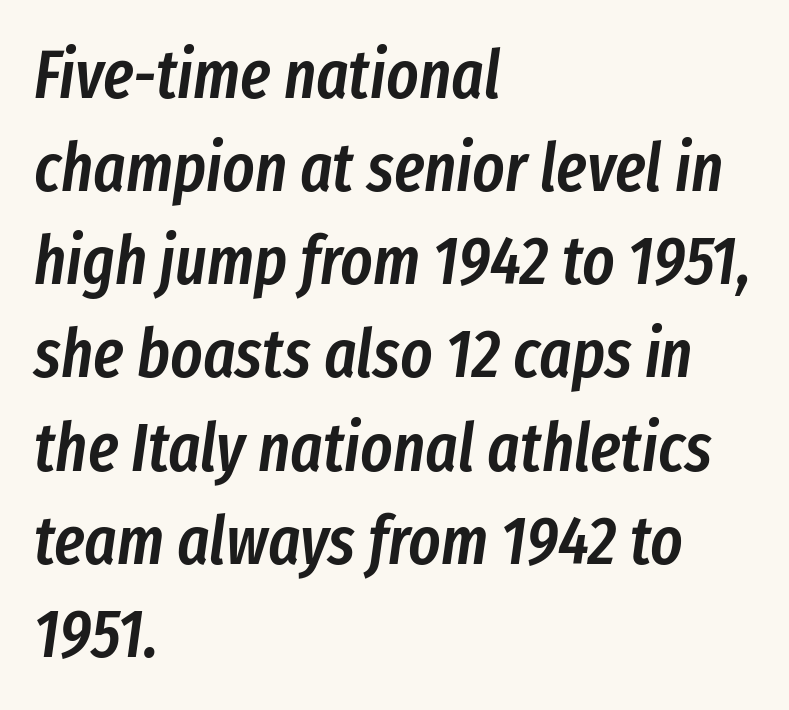
The image shows 68 px semibold, condensed type, italic (leaning right); set left-aligned, normal line spacing (1.37x), normal letter spacing, not underlined; low stroke contrast and a medium x-height.
